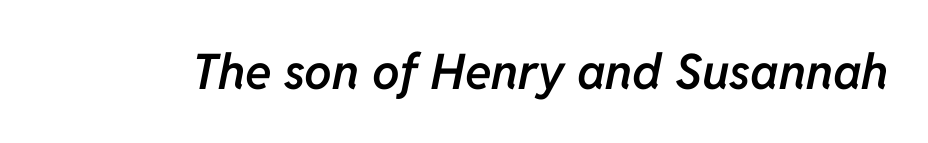
The image shows 49 px semibold type, italic (leaning right); set normal letter spacing, not underlined; low stroke contrast and a medium x-height.
